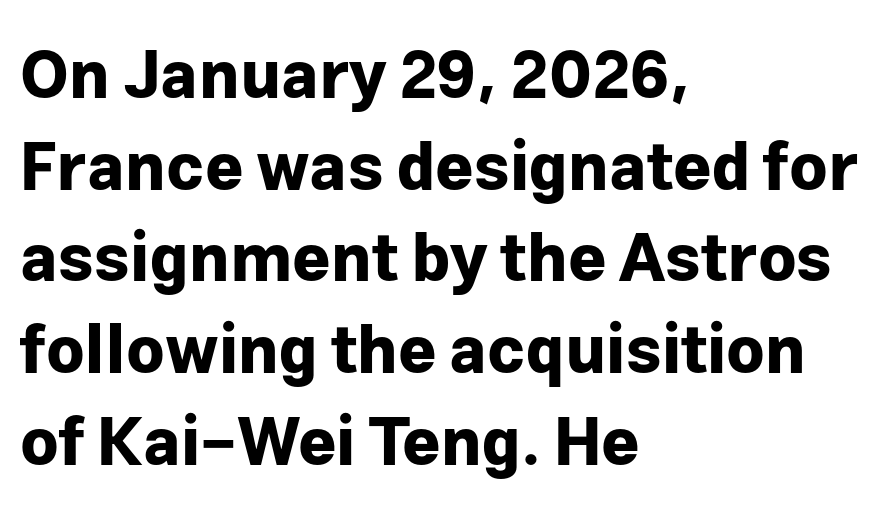
{"serif": "no", "italic": "no", "bold": "yes", "weight": "bold", "width": "normal", "stroke_contrast": "low", "x_height": "medium", "monospaced": "no", "underline": "no", "align": "left", "line_spacing": "normal", "line_spacing_ratio": 1.39, "letter_spacing": "normal", "letter_spacing_em": 0.0, "glyph_px": 66}
